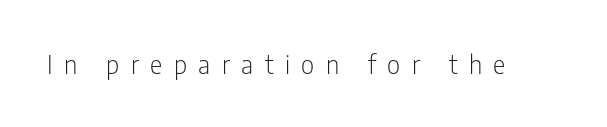
{"italic": "no", "bold": "no", "underline": "no", "letter_spacing": "wide", "letter_spacing_em": 0.44, "glyph_px": 26}
